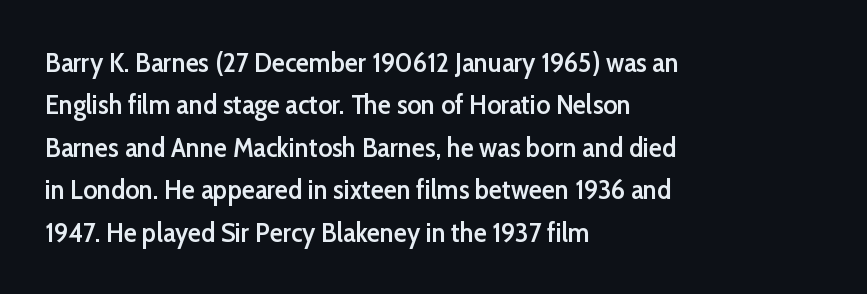
Caption: multi-line text, flush left, ragged right. Compared with typical body copy, the letter spacing here is the same. In terms of leading, this rendering sits right in the middle. Underlining? Definitely not there. How heavy is the stroke? Medium-heavy — a semibold, shy of bold. Style check: upright.
